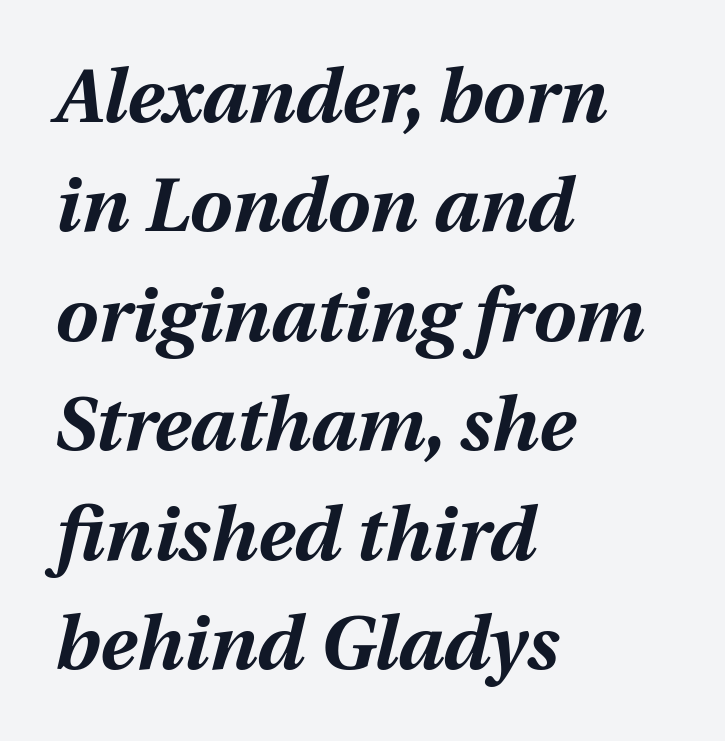
Q: Is the text bold? A: Yes.
Q: Is the text italic (slanted)? A: Yes, it leans right by about 12 degrees.
Q: Is the text underlined? A: No.
Q: How is the paragraph aligned? A: Left-aligned.
Q: Is the spacing between letters normal or unusually wide? A: Normal.
Q: Is the spacing between lines tight, normal or loose? A: Normal.
Q: Width (condensed, normal, or wide)? A: Normal.
Q: Stroke contrast? A: Medium.
Q: x-height? A: Medium.
Q: Monospaced? A: No.
